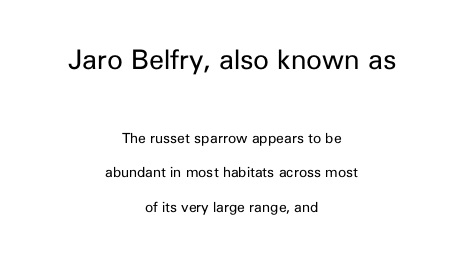
The image shows 27 px text type, upright; set centered, loose line spacing (2.46x), normal letter spacing, not underlined; the first (top) block is 1.93x larger.
